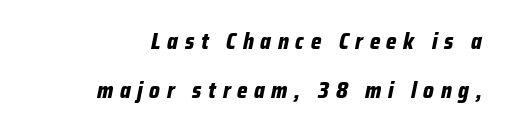
{"italic": "yes", "lean": "right", "slant_degrees": 12, "bold": "yes", "underline": "no", "align": "right", "line_spacing": "loose", "line_spacing_ratio": 2.21, "letter_spacing": "wide", "letter_spacing_em": 0.3, "glyph_px": 22}
